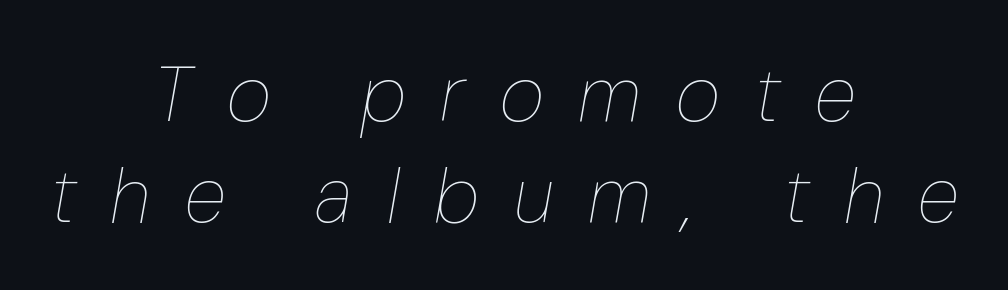
Note the varied advance widths — an 'i' is clearly narrower than an 'm'. Compared with typical paragraphs, the rows here are spaced about the same. No extra ink here — the face is not bold. How are the letters spaced? Widely, with obvious added tracking.
